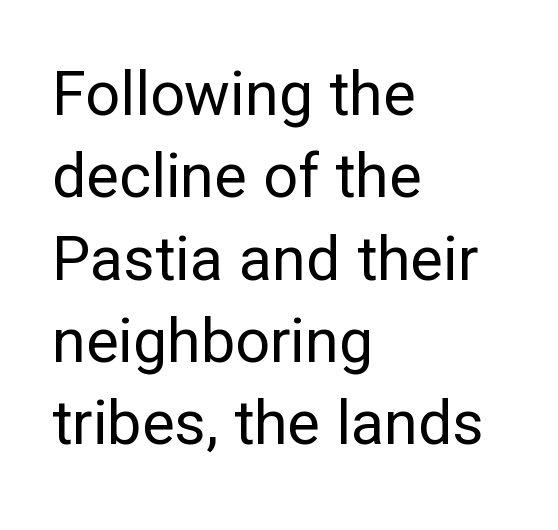
{"serif": "no", "italic": "no", "bold": "no", "weight": "regular", "width": "normal", "stroke_contrast": "low", "x_height": "medium", "monospaced": "no", "underline": "no", "align": "left", "line_spacing": "normal", "line_spacing_ratio": 1.35, "letter_spacing": "normal", "letter_spacing_em": 0.0, "glyph_px": 61}
